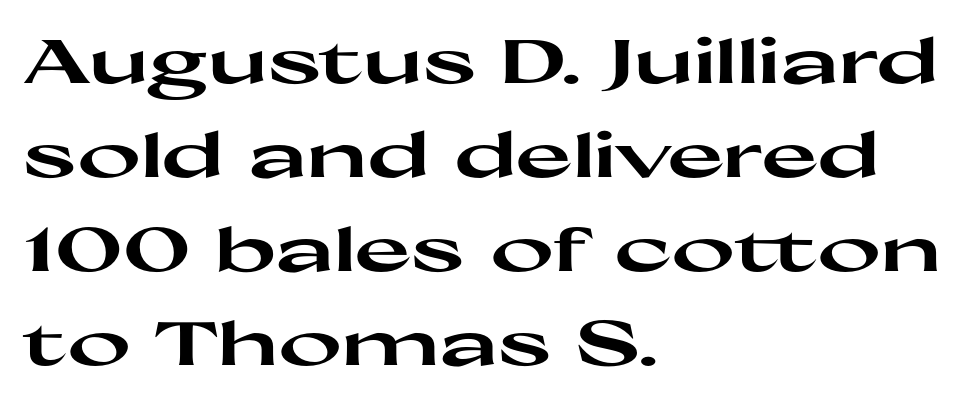
{"serif": "no", "italic": "no", "bold": "yes", "weight": "heavy", "width": "wide", "stroke_contrast": "high", "x_height": "medium", "monospaced": "no", "underline": "no", "align": "left", "line_spacing": "normal", "line_spacing_ratio": 1.54, "letter_spacing": "normal", "letter_spacing_em": 0.0, "glyph_px": 61}
